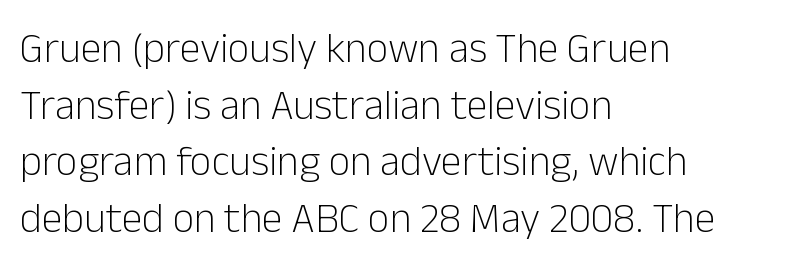
Q: Is the text bold? A: No.
Q: Is the text italic (slanted)? A: No, it is upright.
Q: Is the typeface a serif or a sans-serif typeface? A: Sans-serif.
Q: Is the text underlined? A: No.
Q: How is the paragraph aligned? A: Left-aligned.
Q: Is the spacing between letters normal or unusually wide? A: Normal.
Q: Is the spacing between lines tight, normal or loose? A: Normal.
Q: Width (condensed, normal, or wide)? A: Normal.
Q: Stroke contrast? A: Low.
Q: x-height? A: Medium.
Q: Monospaced? A: No.
